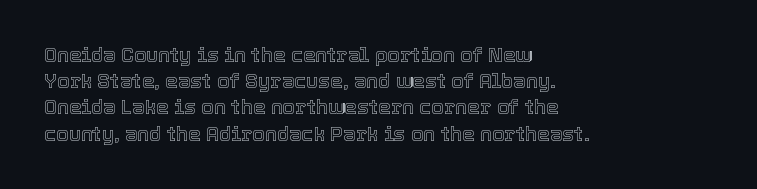
Rows of type keep a routine distance in the vertical direction. Designer's note — italics off, roman on. These lines stack with their left ends in a neat column. You could call the tracking neutral — neither tight nor loose. Each row of text sits above clean, open space.
